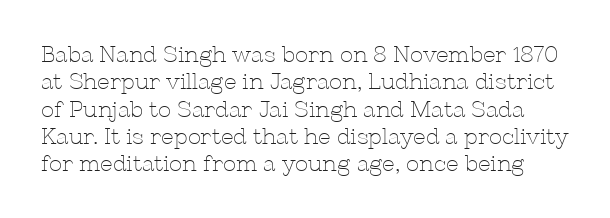
{"italic": "no", "bold": "no", "underline": "no", "line_spacing_ratio": 1.24, "letter_spacing": "normal", "letter_spacing_em": 0.0, "glyph_px": 22}
